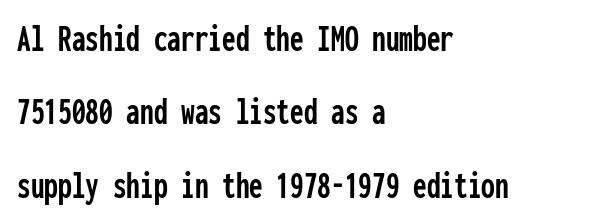
Q: Is the text italic (slanted)? A: No, it is upright.
Q: Is the typeface a serif or a sans-serif typeface? A: Sans-serif.
Q: Is the text underlined? A: No.
Q: How is the paragraph aligned? A: Left-aligned.
Q: Is the spacing between letters normal or unusually wide? A: Normal.
Q: Width (condensed, normal, or wide)? A: Condensed.
Q: Stroke contrast? A: Low.
Q: x-height? A: Medium.
Q: Monospaced? A: Yes.
